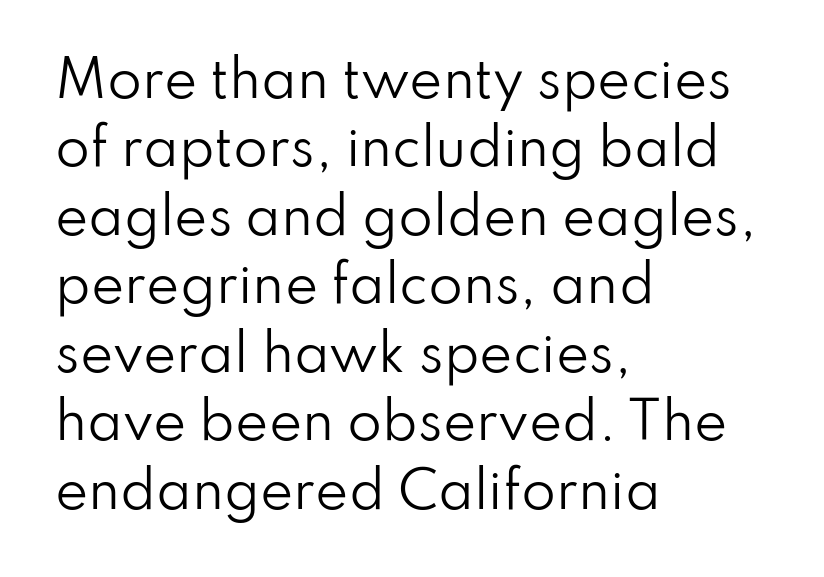
There is no visible air inserted between adjacent glyphs. Nothing heavy about these letters — not bold at all. This sample is left-justified, so line endings fall wherever the words run out. Clear beneath every line of the passage. Is this a fixed-width face? No — the glyphs have proportional, varying widths. Serifs: no, the terminals of the letterforms are clean.
